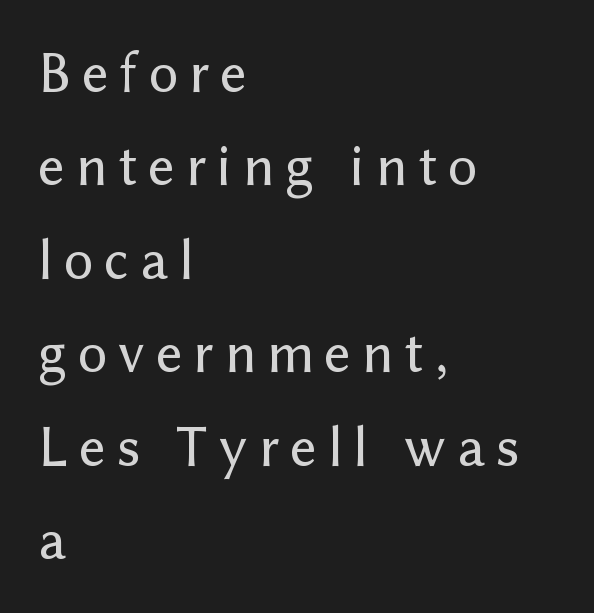
{"serif": "no", "italic": "no", "width": "normal", "stroke_contrast": "low", "x_height": "medium", "monospaced": "no", "underline": "no", "align": "left", "line_spacing": "normal", "line_spacing_ratio": 1.61, "glyph_px": 58}
